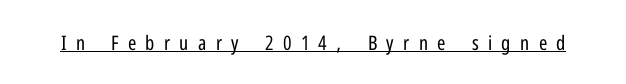
The image shows 20 px text type, upright; set unusually wide letter spacing (+0.47 em), underlined.
